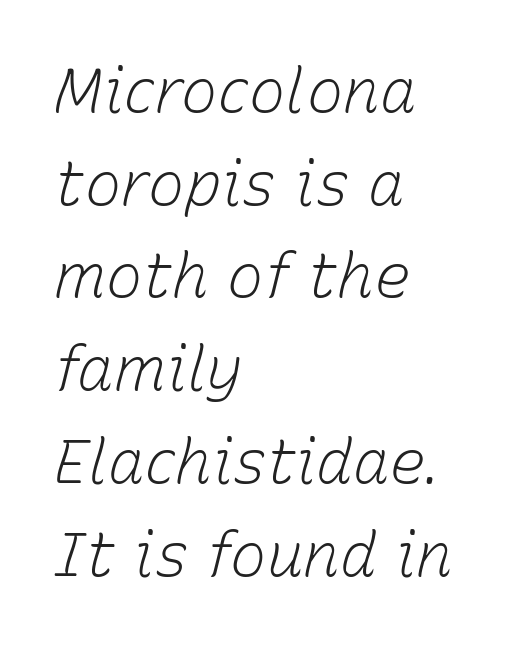
{"italic": "yes", "lean": "right", "slant_degrees": 15, "bold": "no", "weight": "light", "width": "normal", "stroke_contrast": "low", "x_height": "medium", "monospaced": "no", "underline": "no", "align": "left", "line_spacing": "normal", "line_spacing_ratio": 1.52, "letter_spacing": "normal", "letter_spacing_em": 0.0, "glyph_px": 61}
